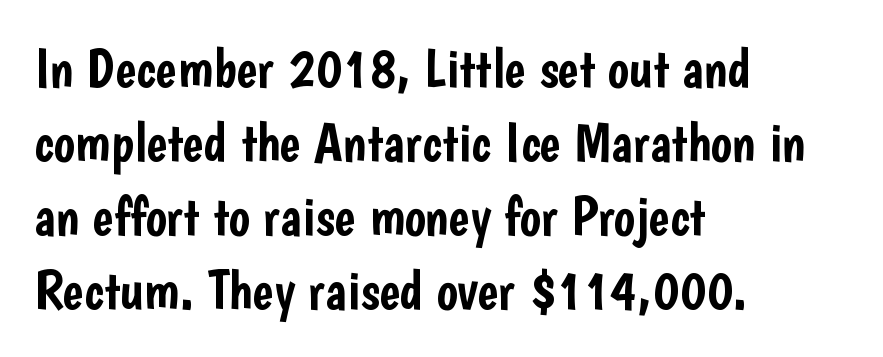
The image shows 56 px condensed sans-serif type, upright; set left-aligned, normal line spacing (1.32x), normal letter spacing, not underlined; low stroke contrast and a medium x-height.
